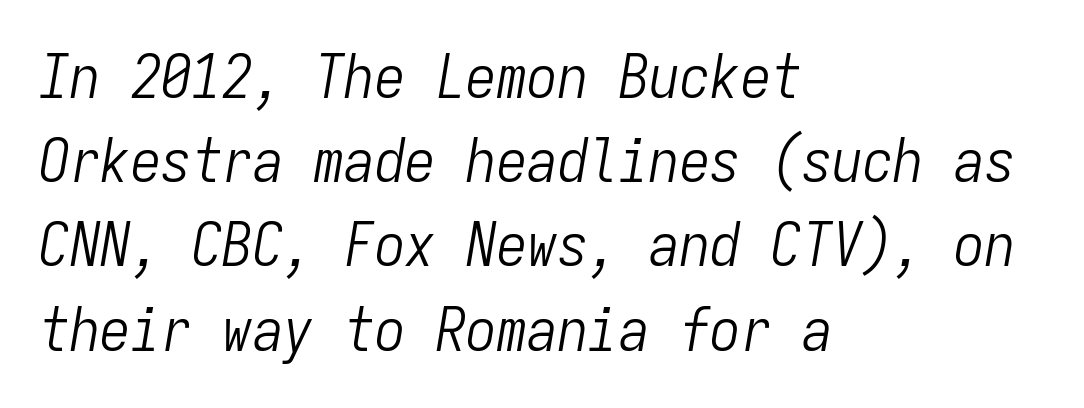
A typesetter would call this zero additional tracking. An italicized treatment has been applied to the whole sample. Spacing verdict: monospaced, one width for all characters. Leading matches the norm, producing a regular column. Quick note: underline off.
